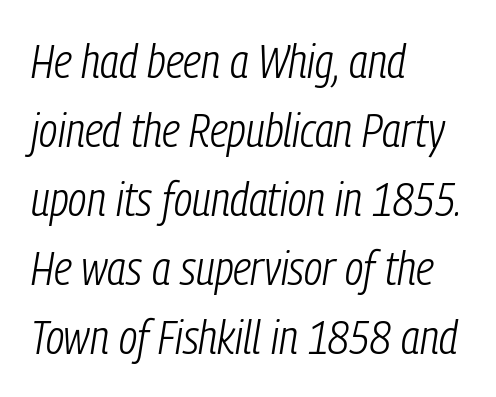
The image shows 48 px light, condensed type, italic (leaning right); set left-aligned, normal line spacing (1.44x), normal letter spacing, not underlined; low stroke contrast and a medium x-height.
